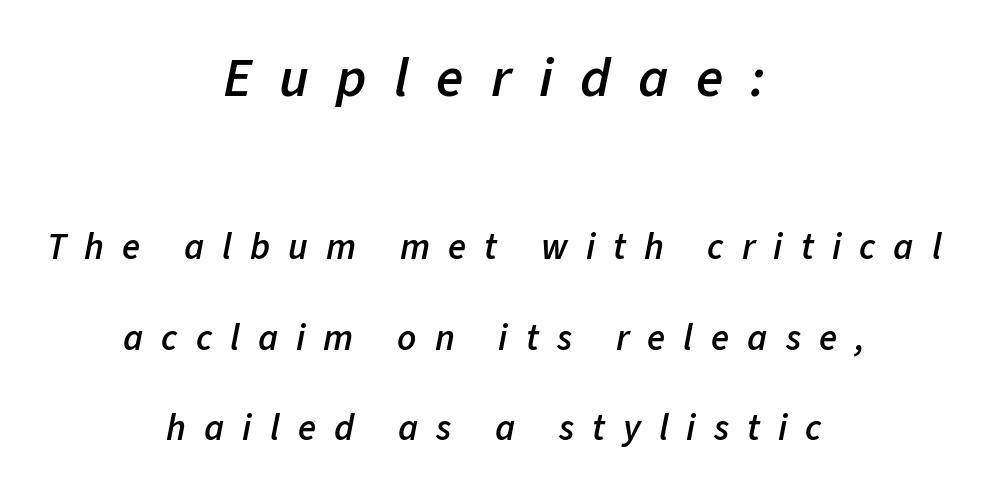
The font's italic variant was chosen for this text. Airy leading. Larger block? The one above; the one below is distinctly smaller. Caption: multi-line text, centered on the measure. In terms of letterspacing, this is a distinctly airy, spread setting.
